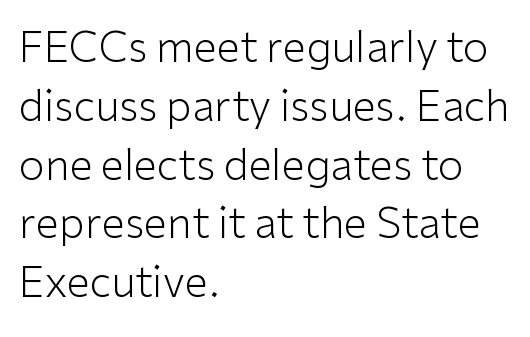
{"serif": "no", "italic": "no", "bold": "no", "weight": "light", "width": "normal", "stroke_contrast": "low", "x_height": "medium", "monospaced": "no", "underline": "no", "align": "left", "line_spacing": "normal", "line_spacing_ratio": 1.4, "letter_spacing": "normal", "letter_spacing_em": 0.0, "glyph_px": 42}
